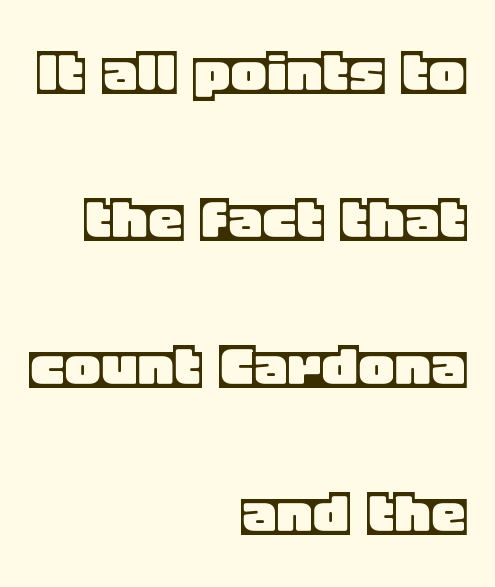
The image shows 69 px text type, upright; set right-aligned, loose line spacing (2.13x), normal letter spacing, not underlined; a large x-height.
